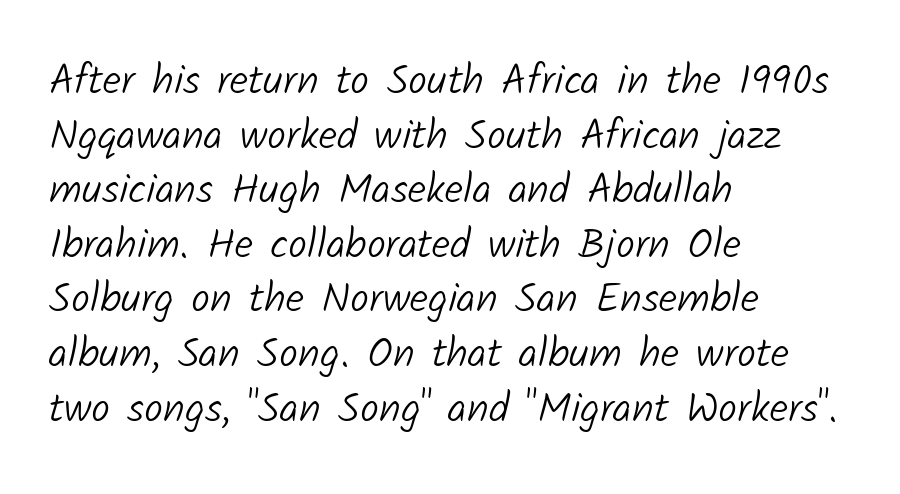
Q: Is the text bold? A: No.
Q: Is the typeface a serif or a sans-serif typeface? A: Sans-serif.
Q: Is the text underlined? A: No.
Q: How is the paragraph aligned? A: Left-aligned.
Q: Is the spacing between letters normal or unusually wide? A: Normal.
Q: Is the spacing between lines tight, normal or loose? A: Normal.
Q: Width (condensed, normal, or wide)? A: Normal.
Q: Stroke contrast? A: Low.
Q: x-height? A: Medium.
Q: Monospaced? A: No.
